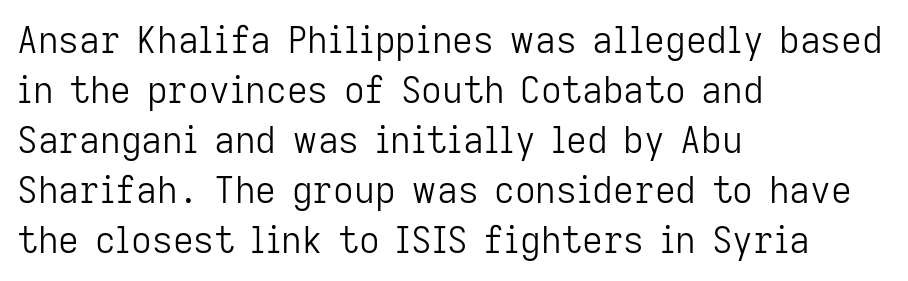
{"serif": "no", "italic": "no", "bold": "no", "weight": "light", "width": "normal", "stroke_contrast": "low", "x_height": "medium", "monospaced": "no", "underline": "no", "align": "left", "line_spacing": "normal", "line_spacing_ratio": 1.39, "letter_spacing": "normal", "letter_spacing_em": 0.0, "glyph_px": 36}
